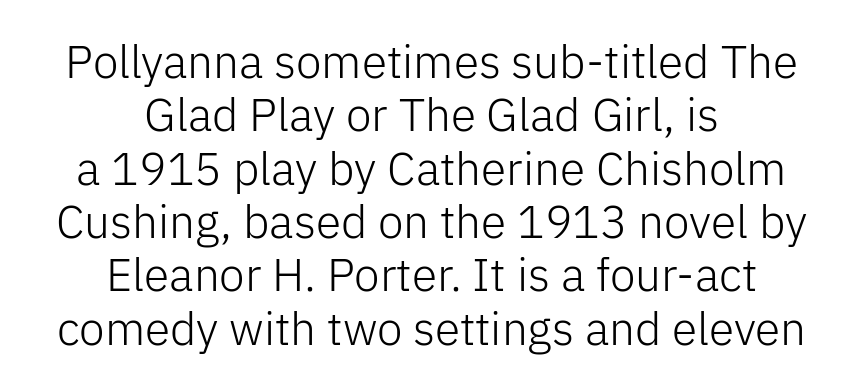
Q: Is the text bold? A: No.
Q: Is the text italic (slanted)? A: No, it is upright.
Q: Is the typeface a serif or a sans-serif typeface? A: Sans-serif.
Q: Is the text underlined? A: No.
Q: How is the paragraph aligned? A: Centered.
Q: Is the spacing between letters normal or unusually wide? A: Normal.
Q: Width (condensed, normal, or wide)? A: Normal.
Q: Stroke contrast? A: Low.
Q: x-height? A: Medium.
Q: Monospaced? A: No.
